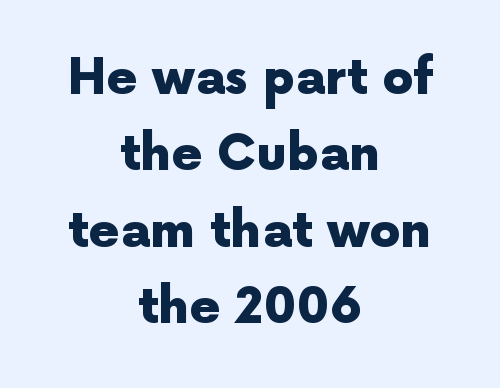
The image shows 49 px heavy sans-serif type, upright; set centered, normal line spacing (1.56x), normal letter spacing, not underlined; a medium x-height.
